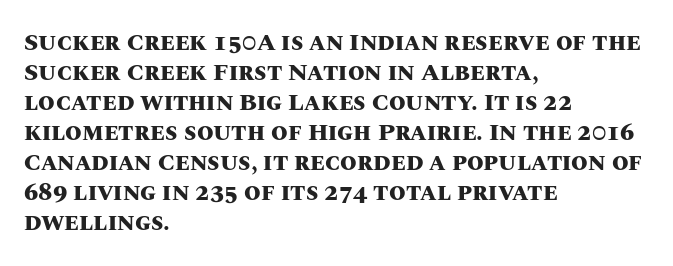
Q: Is the text bold? A: Yes.
Q: Is the text italic (slanted)? A: No, it is upright.
Q: Is the text underlined? A: No.
Q: How is the paragraph aligned? A: Left-aligned.
Q: Is the spacing between letters normal or unusually wide? A: Normal.
Q: Is the spacing between lines tight, normal or loose? A: Normal.
